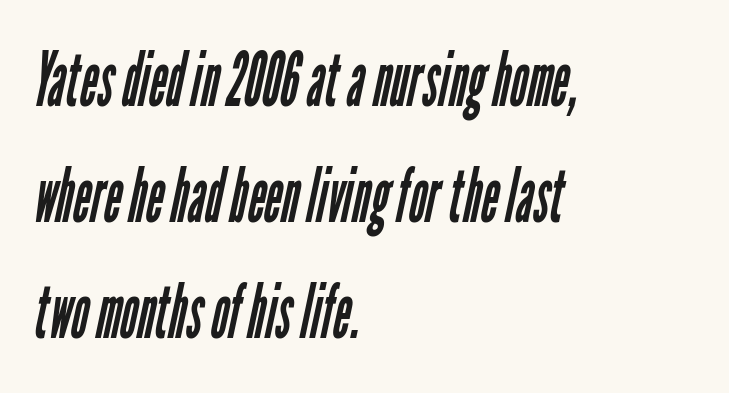
Q: Is the text bold? A: No.
Q: Is the typeface a serif or a sans-serif typeface? A: Sans-serif.
Q: Is the text underlined? A: No.
Q: How is the paragraph aligned? A: Left-aligned.
Q: Is the spacing between letters normal or unusually wide? A: Normal.
Q: Is the spacing between lines tight, normal or loose? A: Normal.
Q: Width (condensed, normal, or wide)? A: Condensed.
Q: Stroke contrast? A: Low.
Q: x-height? A: Medium.
Q: Monospaced? A: No.
